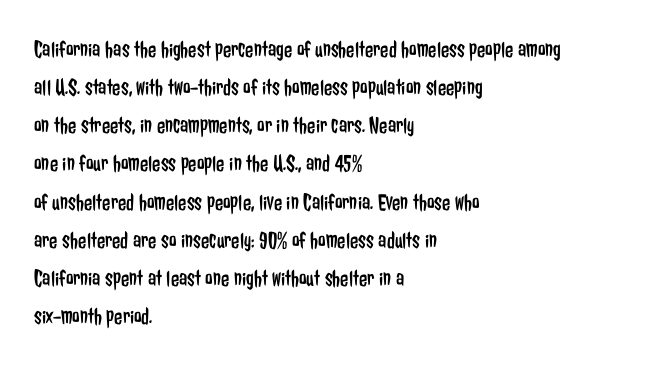
{"italic": "no", "bold": "no", "underline": "no", "align": "left", "line_spacing": "normal", "line_spacing_ratio": 1.59, "letter_spacing": "normal", "letter_spacing_em": 0.0, "glyph_px": 24}
